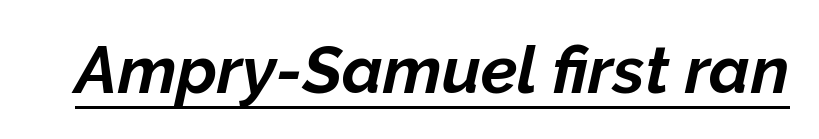
{"italic": "yes", "lean": "right", "slant_degrees": 12, "bold": "yes", "weight": "bold", "width": "normal", "stroke_contrast": "low", "x_height": "medium", "monospaced": "no", "underline": "yes", "letter_spacing": "normal", "letter_spacing_em": 0.0, "glyph_px": 66}
